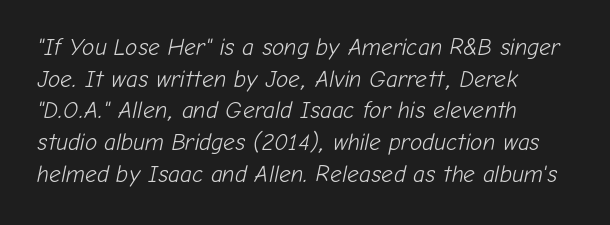
{"italic": "yes", "lean": "right", "slant_degrees": 12, "bold": "no", "underline": "no", "align": "left", "line_spacing": "normal", "line_spacing_ratio": 1.38, "letter_spacing": "normal", "letter_spacing_em": 0.0, "glyph_px": 23}
